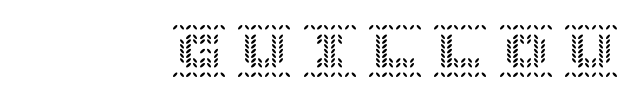
Plain, unruled lines of type. When letters stand straight like this, we call the style roman or upright. Words appear elongated and porous because spacing is wide.
